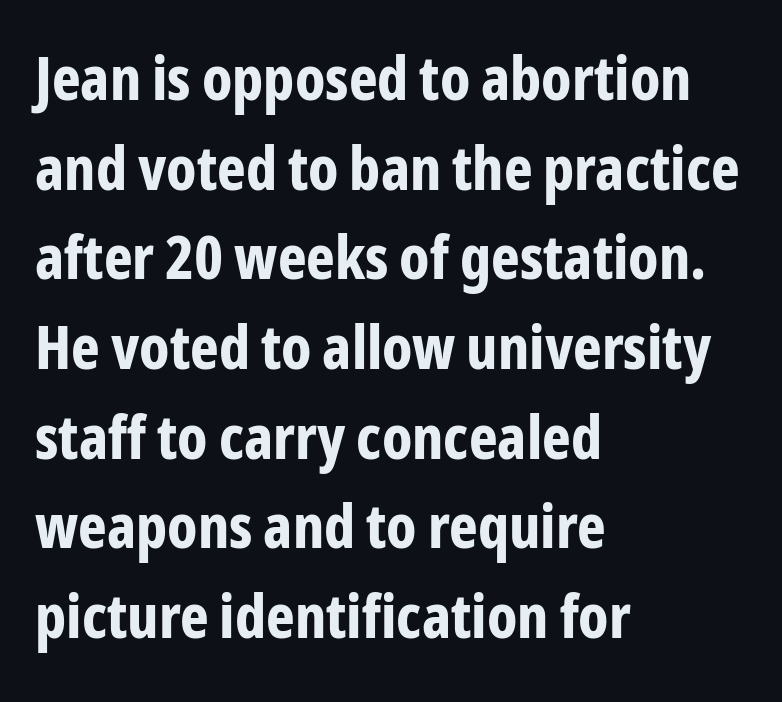
{"serif": "no", "italic": "no", "bold": "yes", "weight": "bold", "width": "condensed", "stroke_contrast": "low", "x_height": "medium", "monospaced": "no", "underline": "no", "align": "left", "line_spacing": "normal", "line_spacing_ratio": 1.47, "letter_spacing": "normal", "letter_spacing_em": 0.0, "glyph_px": 61}
